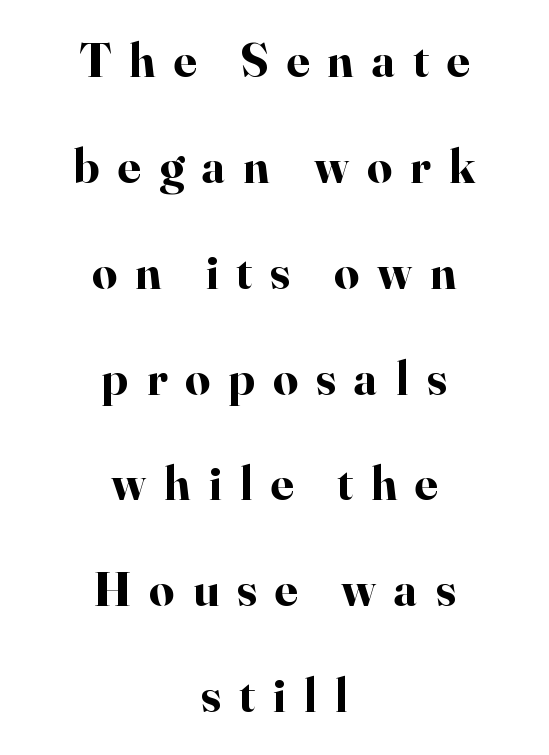
The image shows 49 px bold serif type, upright; set centered, loose line spacing (2.16x), unusually wide letter spacing (+0.37 em), not underlined; high stroke contrast and a small x-height.
